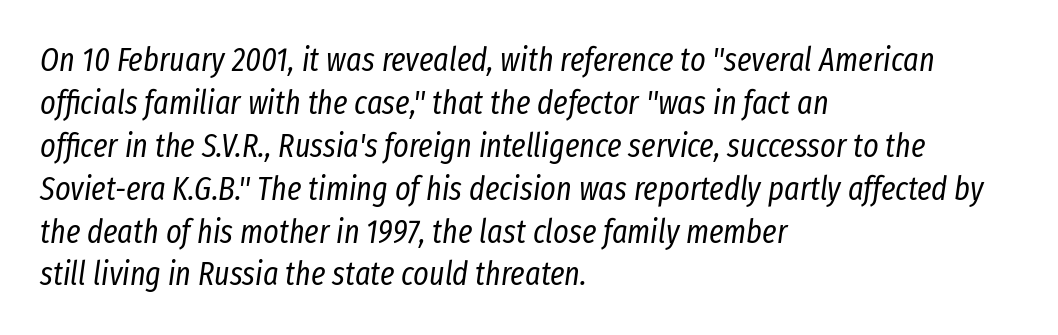
{"italic": "yes", "lean": "right", "slant_degrees": 8, "bold": "no", "weight": "regular", "width": "condensed", "stroke_contrast": "low", "x_height": "medium", "monospaced": "no", "underline": "no", "align": "left", "line_spacing": "normal", "line_spacing_ratio": 1.3, "letter_spacing": "normal", "letter_spacing_em": 0.0, "glyph_px": 33}
